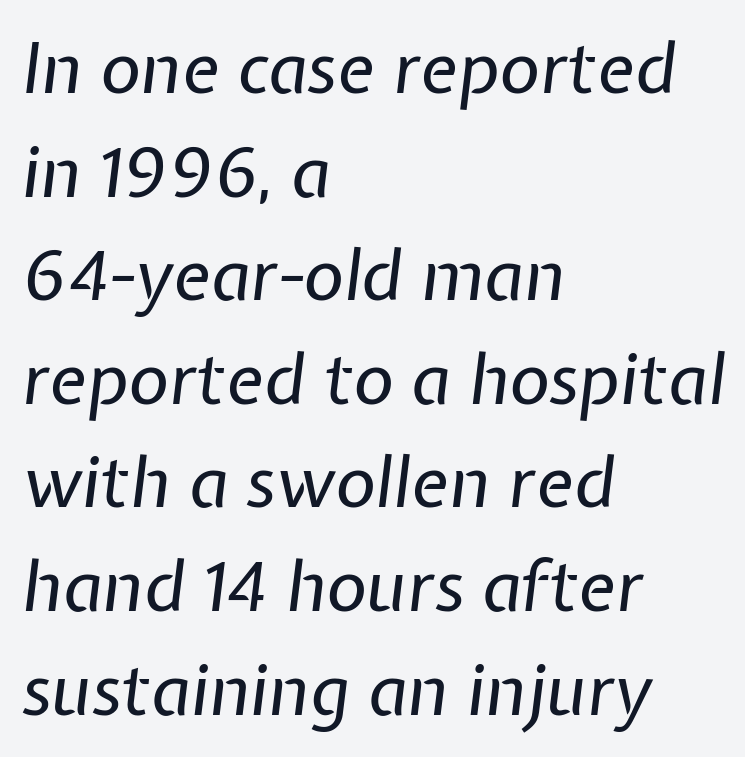
Inter-character spacing is left at the font's built-in metrics. Italic? Definitely — the glyphs are oblique. Layout note: lines flush left. These lines are rendered in a variable-pitch font. Counters stay open thanks to moderate or lighter strokes.
